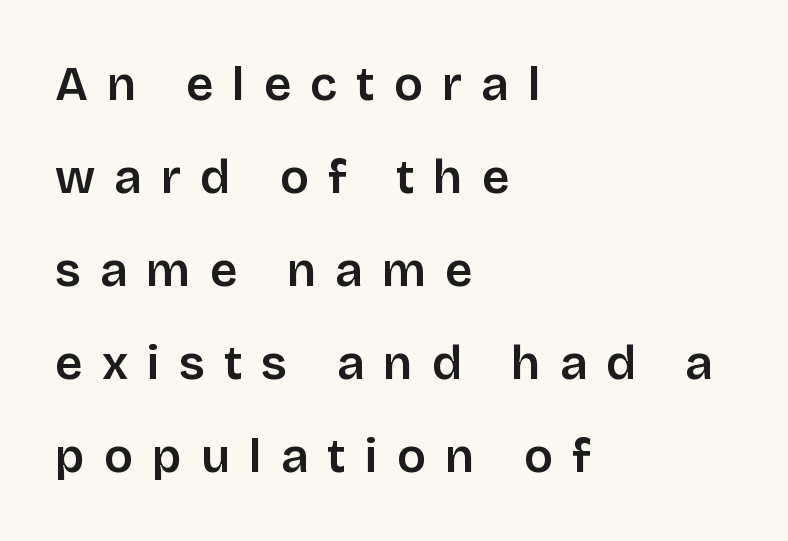
Q: Is the text italic (slanted)? A: No, it is upright.
Q: Is the typeface a serif or a sans-serif typeface? A: Sans-serif.
Q: Is the text underlined? A: No.
Q: How is the paragraph aligned? A: Left-aligned.
Q: Is the spacing between letters normal or unusually wide? A: Unusually wide.
Q: Is the spacing between lines tight, normal or loose? A: Loose.
Q: Width (condensed, normal, or wide)? A: Normal.
Q: Stroke contrast? A: Low.
Q: x-height? A: Large.
Q: Monospaced? A: No.
